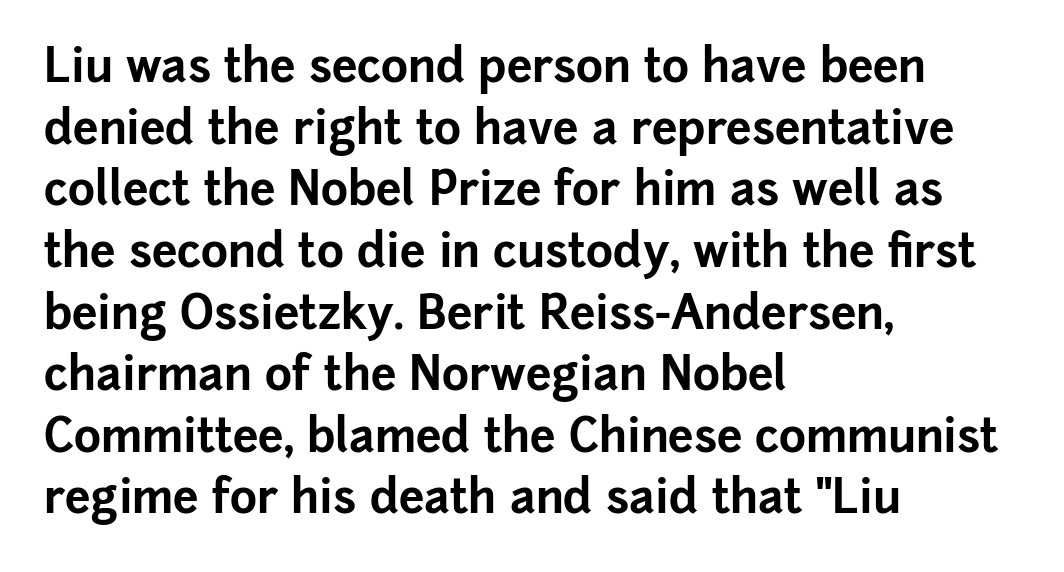
The image shows 46 px bold sans-serif type, upright; set left-aligned, normal line spacing (1.34x), normal letter spacing, not underlined; low stroke contrast and a medium x-height.
